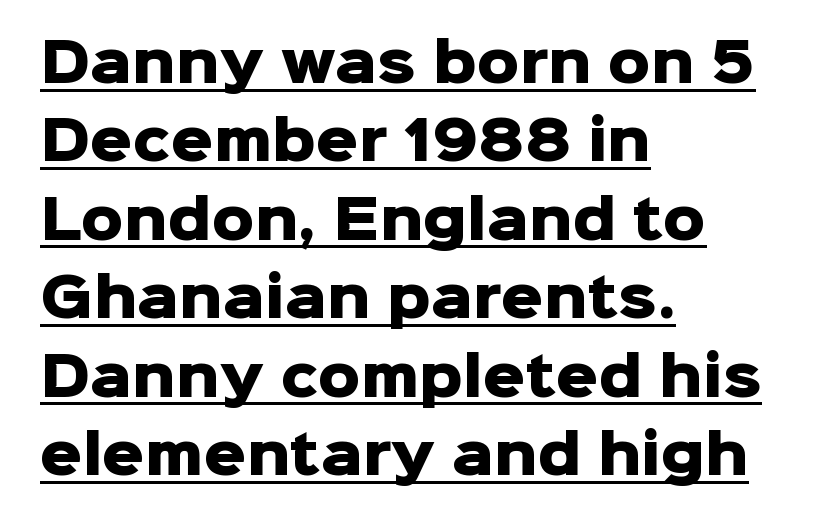
{"serif": "no", "italic": "no", "bold": "yes", "weight": "heavy", "width": "normal", "stroke_contrast": "low", "x_height": "medium", "monospaced": "no", "underline": "yes", "align": "left", "line_spacing": "normal", "line_spacing_ratio": 1.48, "letter_spacing": "normal", "letter_spacing_em": 0.0, "glyph_px": 53}
